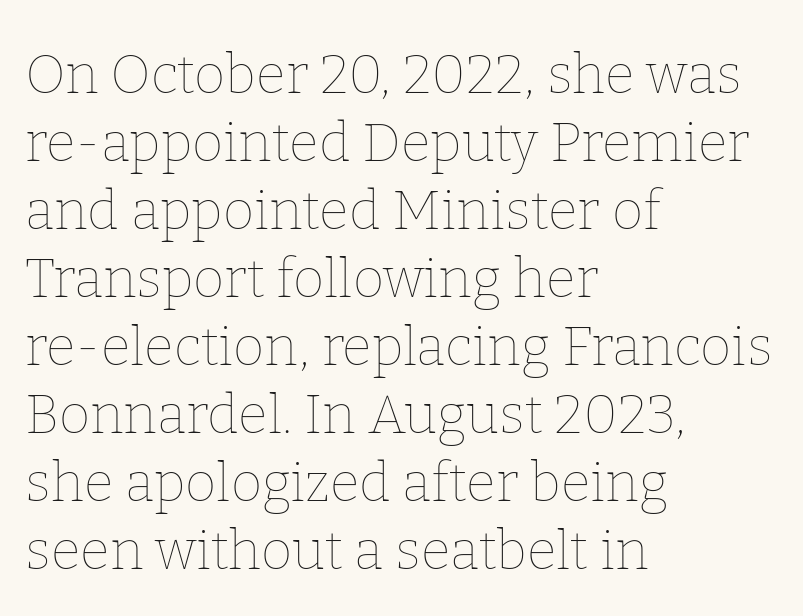
The image shows 54 px thin type, upright; set left-aligned, normal line spacing (1.26x), normal letter spacing, not underlined; low stroke contrast and a medium x-height.
